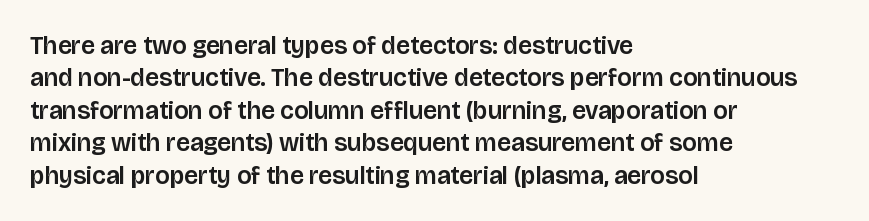
The image shows 25 px text type, upright; set left-aligned, normal line spacing (1.3x), normal letter spacing, not underlined.
